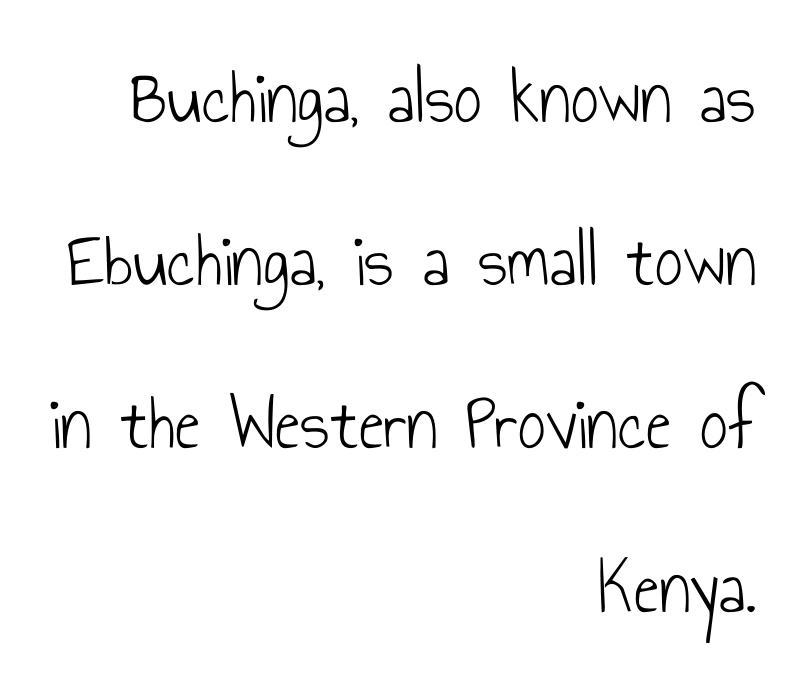
Leading: increased. Each line ends at the same right margin while the left side varies. The weight would be labelled regular, book, light, or lighter still. Posture: upright roman.
